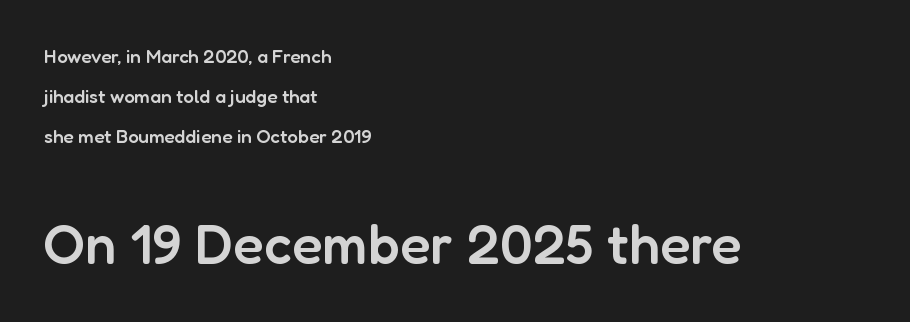
{"serif": "no", "italic": "no", "bold": "semi", "weight": "semibold", "width": "normal", "stroke_contrast": "low", "x_height": "medium", "monospaced": "no", "underline": "no", "align": "left", "line_spacing": "loose", "line_spacing_ratio": 2.1, "letter_spacing": "normal", "letter_spacing_em": 0.0, "larger_block": "second", "size_ratio": 2.95, "glyph_px": 56}
